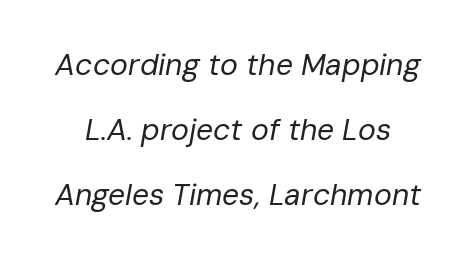
Q: Is the text bold? A: No.
Q: Is the text italic (slanted)? A: Yes, it leans right by about 10 degrees.
Q: Is the text underlined? A: No.
Q: Is the spacing between letters normal or unusually wide? A: Normal.
Q: Is the spacing between lines tight, normal or loose? A: Loose.
Q: Width (condensed, normal, or wide)? A: Normal.
Q: Stroke contrast? A: Low.
Q: x-height? A: Medium.
Q: Monospaced? A: No.
